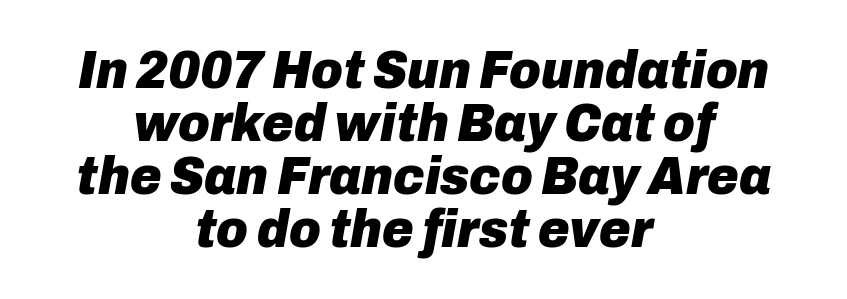
{"italic": "yes", "lean": "right", "slant_degrees": 10, "bold": "yes", "weight": "heavy", "width": "normal", "stroke_contrast": "low", "x_height": "medium", "monospaced": "no", "underline": "no", "align": "center", "line_spacing": "tight", "line_spacing_ratio": 0.98, "letter_spacing": "normal", "letter_spacing_em": 0.0, "glyph_px": 54}
